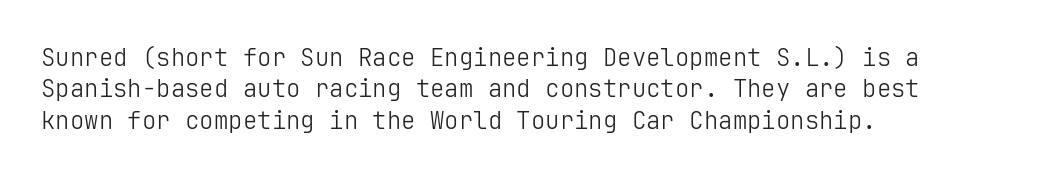
What stands out about the letter spacing? Nothing — it is the standard amount. Unmarked baselines from the first word to the last. The rendering anchors every line to the left-hand side. Regarding leading, the lines here are spaced in the standard way. Compared with a typical body face, this is equally light or lighter still. In terms of posture, this sample is upright.
